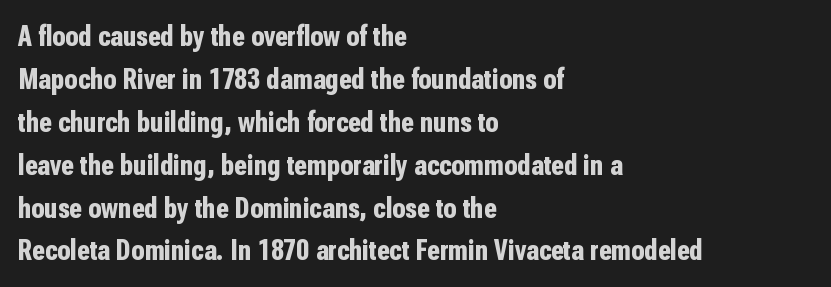
Q: Is the text bold? A: Yes.
Q: Is the text italic (slanted)? A: No, it is upright.
Q: Is the typeface a serif or a sans-serif typeface? A: Sans-serif.
Q: Is the text underlined? A: No.
Q: How is the paragraph aligned? A: Left-aligned.
Q: Is the spacing between letters normal or unusually wide? A: Normal.
Q: Is the spacing between lines tight, normal or loose? A: Normal.
Q: Width (condensed, normal, or wide)? A: Condensed.
Q: Stroke contrast? A: Low.
Q: x-height? A: Medium.
Q: Monospaced? A: No.
